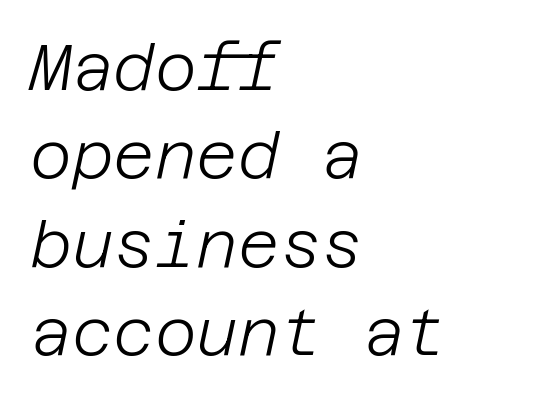
In terms of posture, this sample is oblique. No extra tracking has been applied to these lines. Any mark beneath the type? The region is blank. The face looks like a standard text weight, possibly lighter. The setting favours the left margin, as ordinary paragraphs usually do. Whoever set this chose a conventional vertical rhythm.
